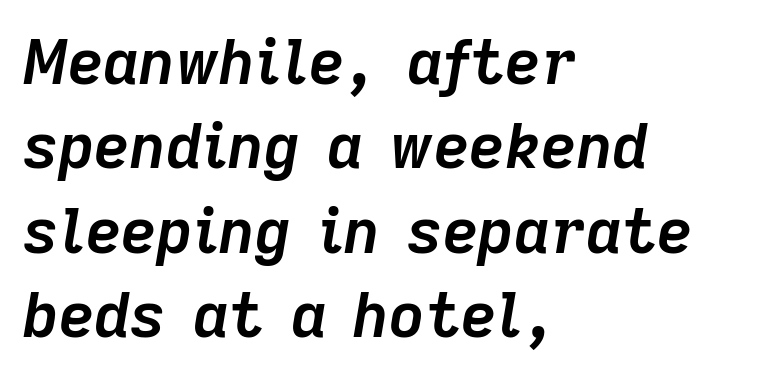
{"italic": "yes", "lean": "right", "slant_degrees": 9, "bold": "yes", "weight": "semibold", "width": "normal", "stroke_contrast": "low", "x_height": "medium", "monospaced": "no", "underline": "no", "align": "left", "line_spacing": "normal", "line_spacing_ratio": 1.36, "letter_spacing": "normal", "letter_spacing_em": 0.0, "glyph_px": 62}
